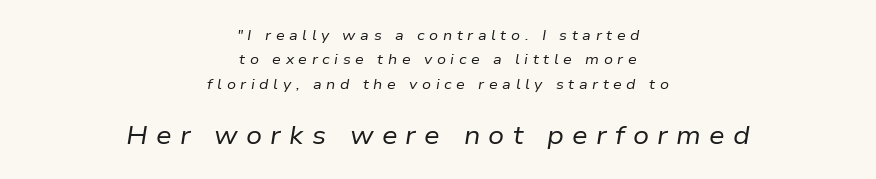
The horizontal fit of the characters is loose and conspicuously gappy. The glyphs look as if they've been sheared to an angle. The passage shown is not underscored anywhere. Reading down the block, each line starts at a different indent, mirrored at its end. The block sitting lower on the canvas is the one with enlarged characters. No chunkiness to these letters — they're not bold.
